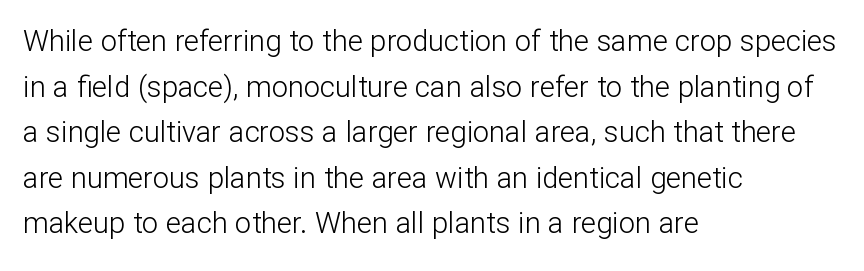
No italicization has been applied; the sample stays upright. In terms of leading, this rendering sits right in the middle. These lines keep a tight, regular rhythm from letter to letter. In terms of letterform style, serifs are entirely absent. The space beneath each line is pristine and unruled.
